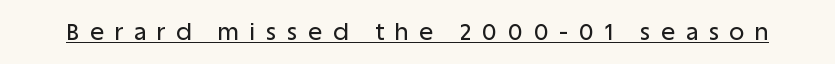
Rendered with straight, roman letterforms. A rule runs beneath these lines of type. The tracking reads as deliberately expanded to a designer's eye.
